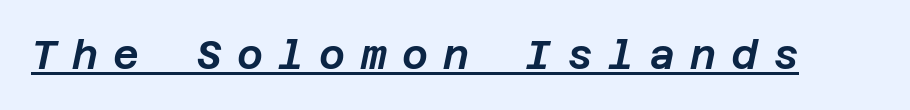
Q: Is the text italic (slanted)? A: Yes, it leans right by about 12 degrees.
Q: Is the text underlined? A: Yes.
Q: Is the spacing between letters normal or unusually wide? A: Unusually wide.
Q: Width (condensed, normal, or wide)? A: Normal.
Q: Stroke contrast? A: Low.
Q: x-height? A: Large.
